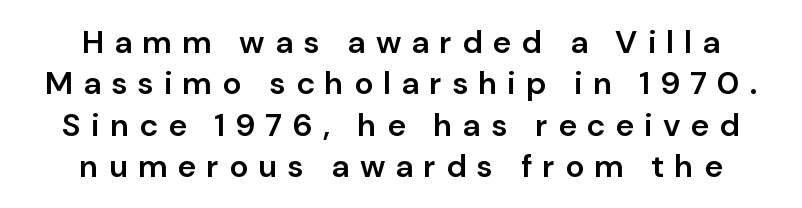
The image shows 32 px semibold sans-serif type, upright; set centered, normal line spacing (1.29x), unusually wide letter spacing (+0.31 em), not underlined; low stroke contrast and a medium x-height.
